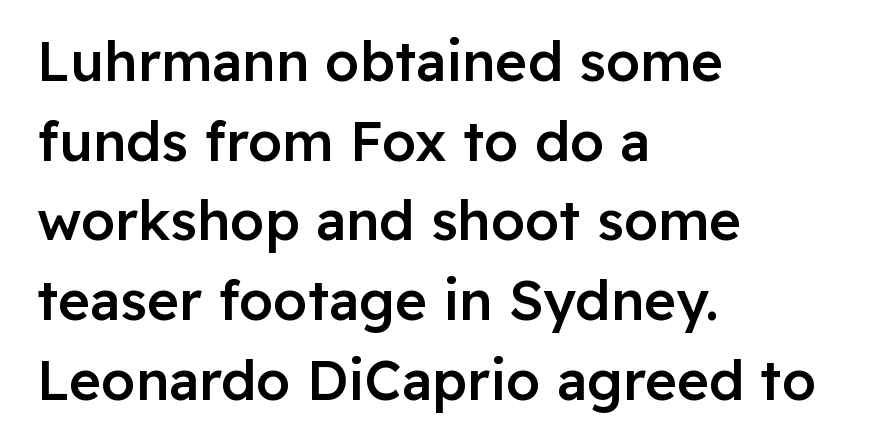
The image shows 55 px semibold sans-serif type, upright; set left-aligned, normal line spacing (1.45x), normal letter spacing, not underlined; low stroke contrast and a medium x-height.
